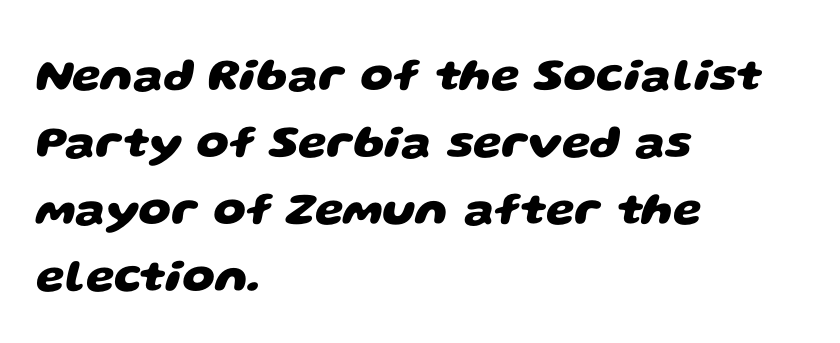
The image shows 46 px heavy, wide sans-serif type; set left-aligned, normal line spacing (1.46x), normal letter spacing, not underlined; low stroke contrast and a large x-height.
